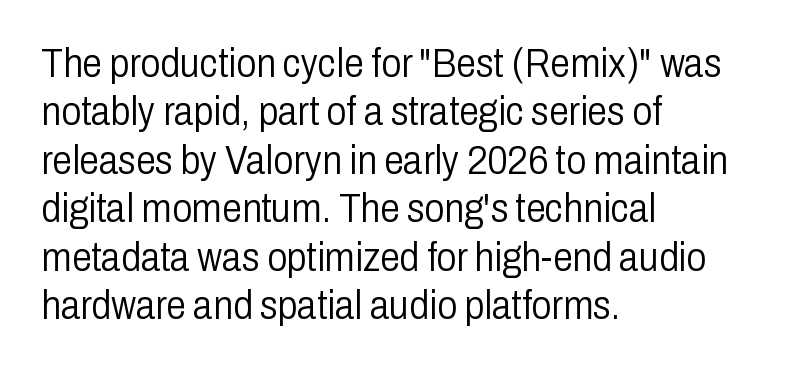
{"serif": "no", "italic": "no", "bold": "no", "weight": "light", "width": "condensed", "stroke_contrast": "low", "x_height": "medium", "monospaced": "no", "underline": "no", "align": "left", "line_spacing_ratio": 1.21, "letter_spacing": "normal", "letter_spacing_em": 0.0, "glyph_px": 40}
